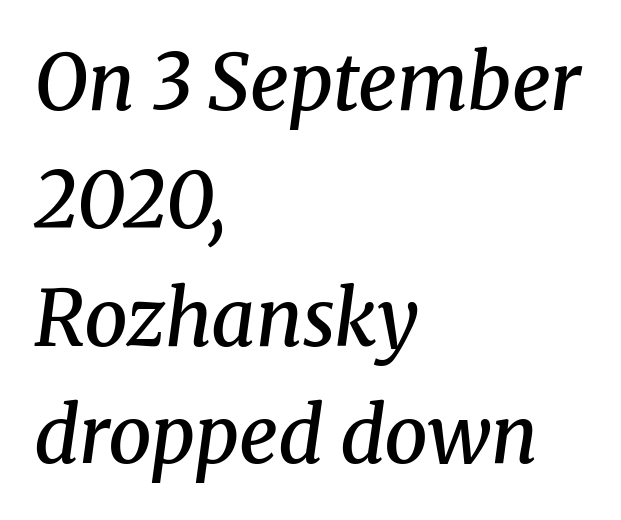
{"serif": "yes", "italic": "yes", "lean": "right", "slant_degrees": 8, "bold": "semi", "weight": "semibold", "width": "normal", "stroke_contrast": "medium", "x_height": "medium", "monospaced": "no", "underline": "no", "align": "left", "line_spacing": "normal", "line_spacing_ratio": 1.53, "letter_spacing": "normal", "letter_spacing_em": 0.0, "glyph_px": 77}
